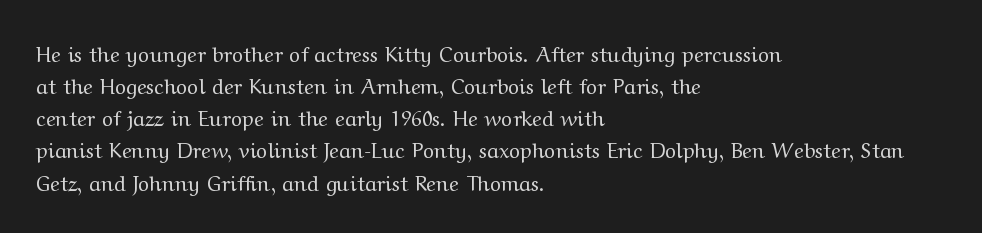
Is the block centered? No — it sits flush against the left margin. Honestly, the row spacing looks completely unremarkable. Check under the words: just untouched page. Ascenders rise straight up at ninety degrees. Nobody touched the tracking dial on this one.
